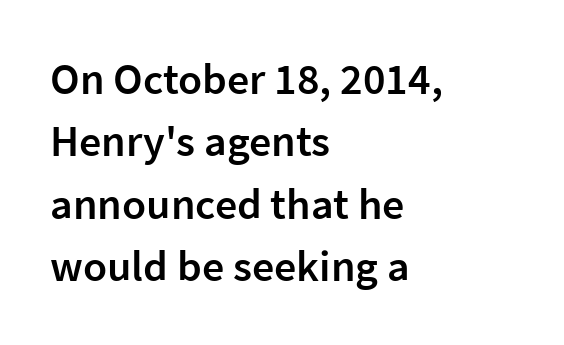
Q: Is the text bold? A: Semi-bold.
Q: Is the text italic (slanted)? A: No, it is upright.
Q: Is the typeface a serif or a sans-serif typeface? A: Sans-serif.
Q: Is the text underlined? A: No.
Q: How is the paragraph aligned? A: Left-aligned.
Q: Is the spacing between letters normal or unusually wide? A: Normal.
Q: Is the spacing between lines tight, normal or loose? A: Normal.
Q: Width (condensed, normal, or wide)? A: Normal.
Q: Stroke contrast? A: Low.
Q: x-height? A: Medium.
Q: Monospaced? A: No.
